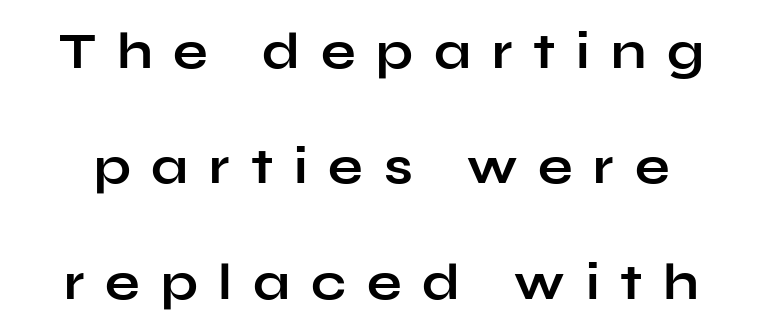
Q: Is the text bold? A: Yes.
Q: Is the text italic (slanted)? A: No, it is upright.
Q: Is the typeface a serif or a sans-serif typeface? A: Sans-serif.
Q: Is the text underlined? A: No.
Q: Is the spacing between letters normal or unusually wide? A: Unusually wide.
Q: Is the spacing between lines tight, normal or loose? A: Loose.
Q: Width (condensed, normal, or wide)? A: Wide.
Q: Stroke contrast? A: Low.
Q: x-height? A: Medium.
Q: Monospaced? A: No.
